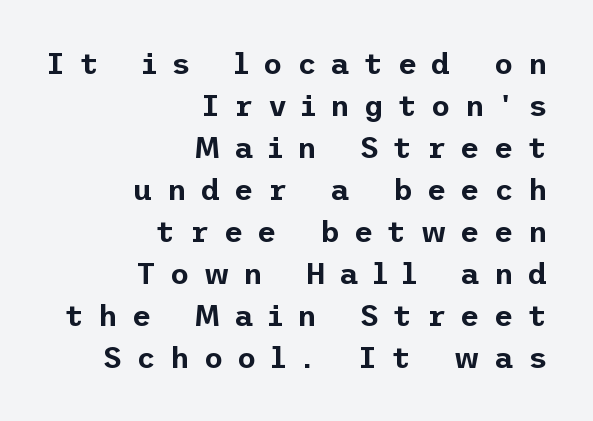
{"serif": "no", "italic": "no", "width": "normal", "stroke_contrast": "low", "x_height": "medium", "underline": "no", "align": "right", "line_spacing": "normal", "line_spacing_ratio": 1.4, "letter_spacing": "wide", "letter_spacing_em": 0.47, "glyph_px": 30}
